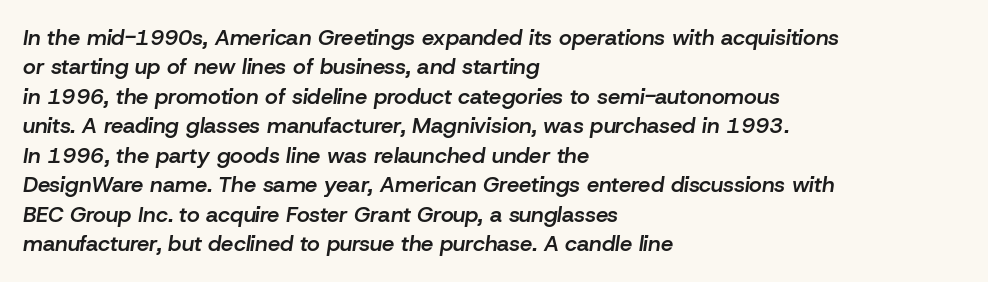
{"italic": "yes", "lean": "right", "slant_degrees": 8, "bold": "semi", "underline": "no", "align": "left", "line_spacing": "normal", "line_spacing_ratio": 1.34, "letter_spacing": "normal", "letter_spacing_em": 0.0, "glyph_px": 22}
